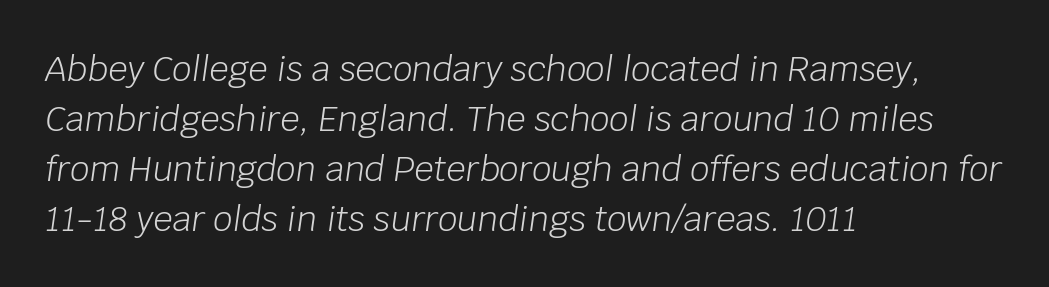
The image shows 34 px light type, italic (leaning right); set left-aligned, normal line spacing (1.47x), normal letter spacing, not underlined; low stroke contrast and a large x-height.
